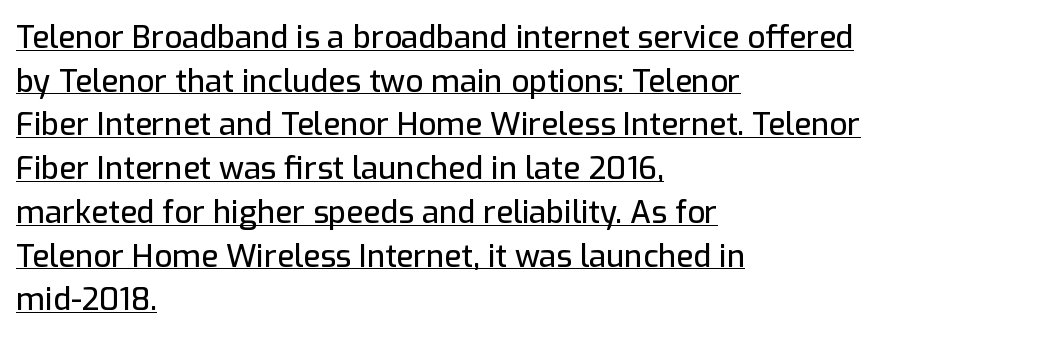
Q: Is the text italic (slanted)? A: No, it is upright.
Q: Is the typeface a serif or a sans-serif typeface? A: Sans-serif.
Q: Is the text underlined? A: Yes.
Q: How is the paragraph aligned? A: Left-aligned.
Q: Is the spacing between letters normal or unusually wide? A: Normal.
Q: Is the spacing between lines tight, normal or loose? A: Normal.
Q: Width (condensed, normal, or wide)? A: Normal.
Q: Stroke contrast? A: Low.
Q: x-height? A: Medium.
Q: Monospaced? A: No.
